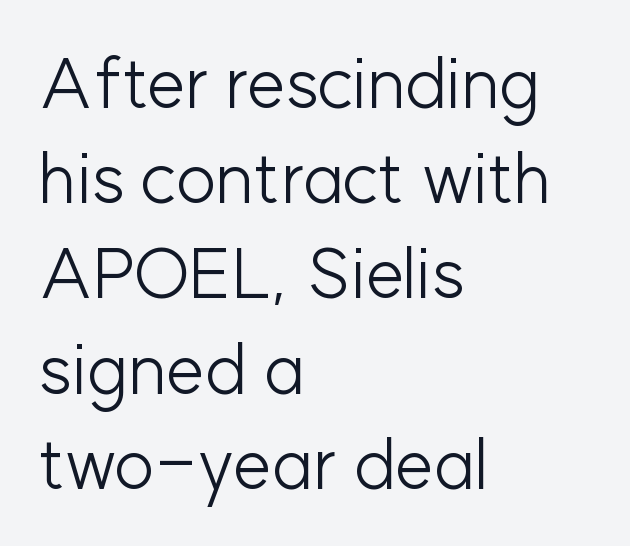
Q: Is the text bold? A: No.
Q: Is the text italic (slanted)? A: No, it is upright.
Q: Is the typeface a serif or a sans-serif typeface? A: Sans-serif.
Q: Is the text underlined? A: No.
Q: How is the paragraph aligned? A: Left-aligned.
Q: Is the spacing between letters normal or unusually wide? A: Normal.
Q: Is the spacing between lines tight, normal or loose? A: Normal.
Q: Width (condensed, normal, or wide)? A: Normal.
Q: Stroke contrast? A: Low.
Q: x-height? A: Medium.
Q: Monospaced? A: No.
